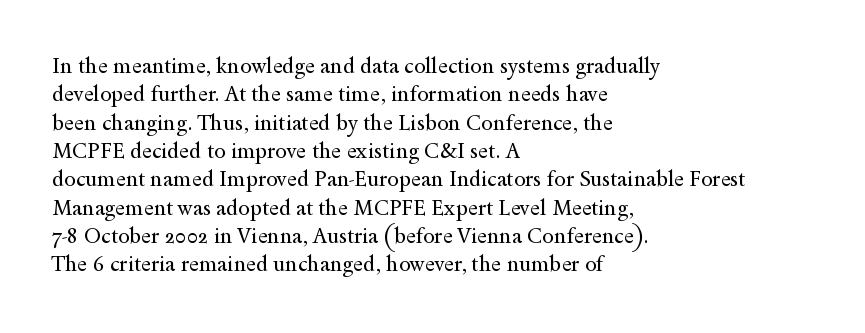
The image shows 21 px text type, upright; set left-aligned, normal line spacing (1.35x), normal letter spacing, not underlined.
